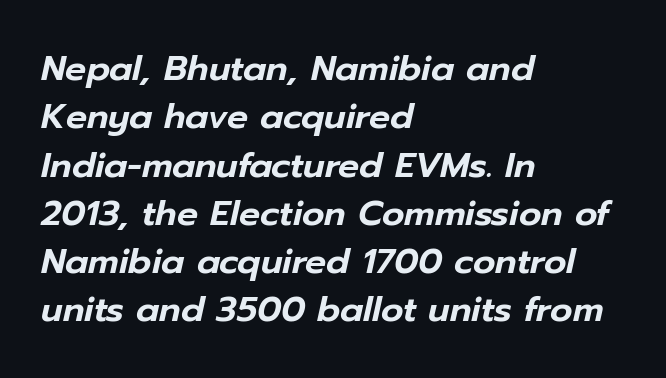
{"italic": "yes", "lean": "right", "slant_degrees": 12, "width": "normal", "stroke_contrast": "low", "x_height": "medium", "monospaced": "no", "underline": "no", "align": "left", "line_spacing": "normal", "line_spacing_ratio": 1.38, "letter_spacing": "normal", "letter_spacing_em": 0.0, "glyph_px": 35}
